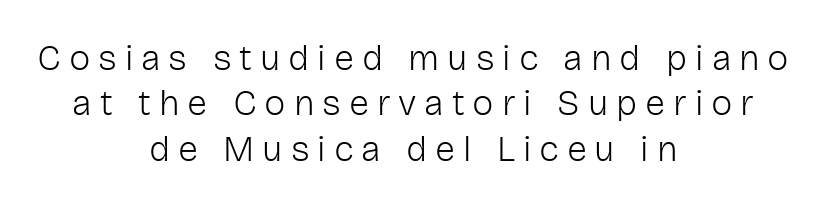
Q: Is the text bold? A: No.
Q: Is the text italic (slanted)? A: No, it is upright.
Q: Is the typeface a serif or a sans-serif typeface? A: Sans-serif.
Q: Is the text underlined? A: No.
Q: How is the paragraph aligned? A: Centered.
Q: Is the spacing between letters normal or unusually wide? A: Unusually wide.
Q: Is the spacing between lines tight, normal or loose? A: Normal.
Q: Width (condensed, normal, or wide)? A: Normal.
Q: Stroke contrast? A: Low.
Q: x-height? A: Medium.
Q: Monospaced? A: No.
